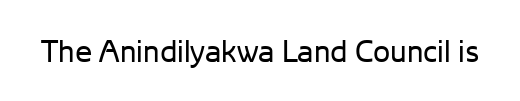
The image shows 31 px regular-weight sans-serif type, upright; set normal letter spacing, not underlined; low stroke contrast and a medium x-height.
